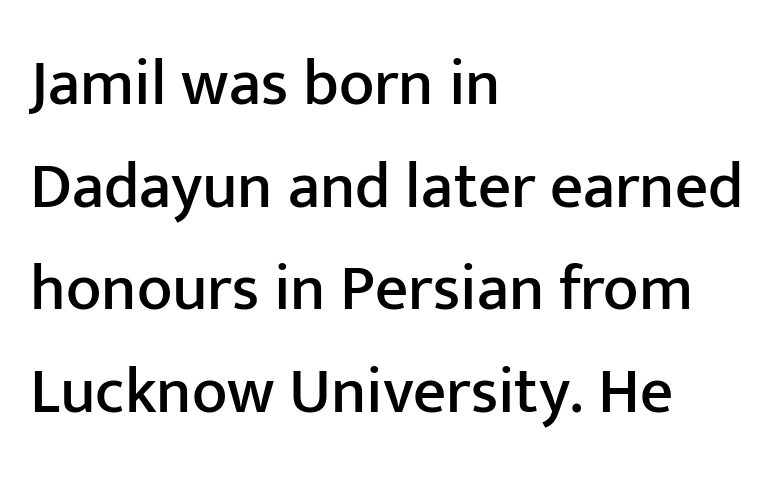
Q: Is the text italic (slanted)? A: No, it is upright.
Q: Is the typeface a serif or a sans-serif typeface? A: Sans-serif.
Q: Is the text underlined? A: No.
Q: How is the paragraph aligned? A: Left-aligned.
Q: Is the spacing between letters normal or unusually wide? A: Normal.
Q: Is the spacing between lines tight, normal or loose? A: Normal.
Q: Width (condensed, normal, or wide)? A: Normal.
Q: Stroke contrast? A: Low.
Q: x-height? A: Medium.
Q: Monospaced? A: No.
